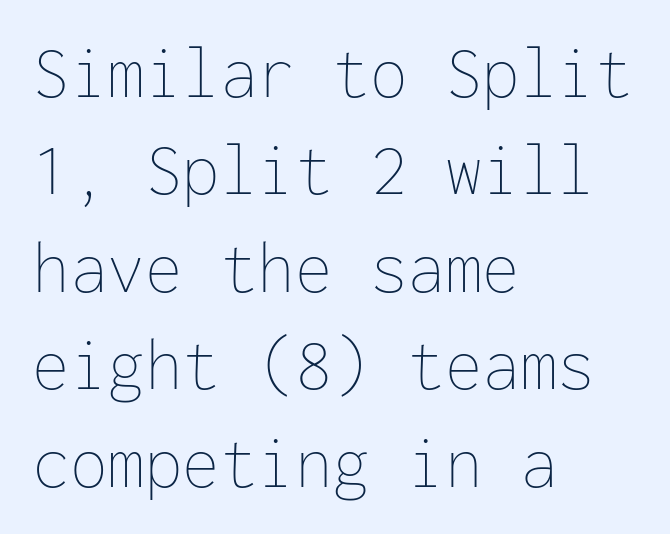
Q: Is the text bold? A: No.
Q: Is the text italic (slanted)? A: No, it is upright.
Q: Is the text underlined? A: No.
Q: How is the paragraph aligned? A: Left-aligned.
Q: Is the spacing between letters normal or unusually wide? A: Normal.
Q: Is the spacing between lines tight, normal or loose? A: Normal.
Q: Width (condensed, normal, or wide)? A: Normal.
Q: Stroke contrast? A: Low.
Q: x-height? A: Medium.
Q: Monospaced? A: Yes.
